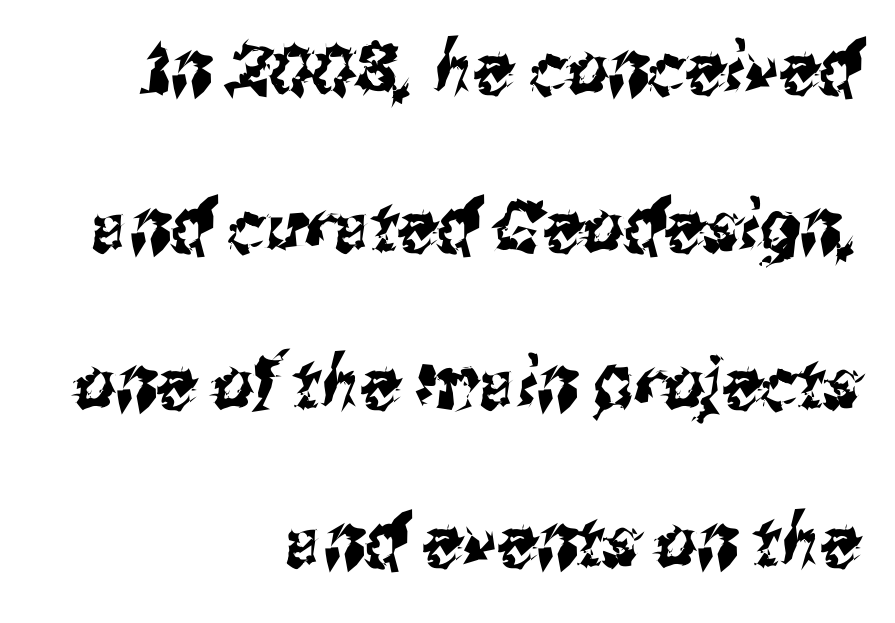
Q: Is the typeface a serif or a sans-serif typeface? A: Sans-serif.
Q: Is the text underlined? A: No.
Q: How is the paragraph aligned? A: Right-aligned.
Q: Is the spacing between letters normal or unusually wide? A: Normal.
Q: Is the spacing between lines tight, normal or loose? A: Loose.
Q: Width (condensed, normal, or wide)? A: Condensed.
Q: Stroke contrast? A: Medium.
Q: x-height? A: Medium.
Q: Monospaced? A: No.
